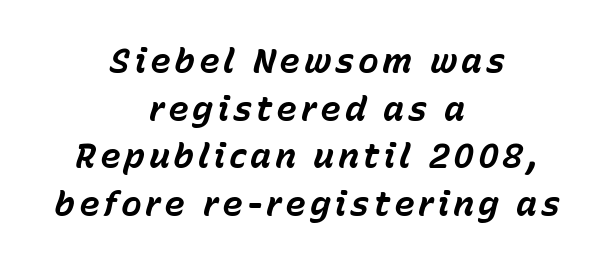
The image shows 35 px bold type, italic (leaning right); set centered, normal line spacing (1.36x), not underlined; low stroke contrast and a medium x-height.
